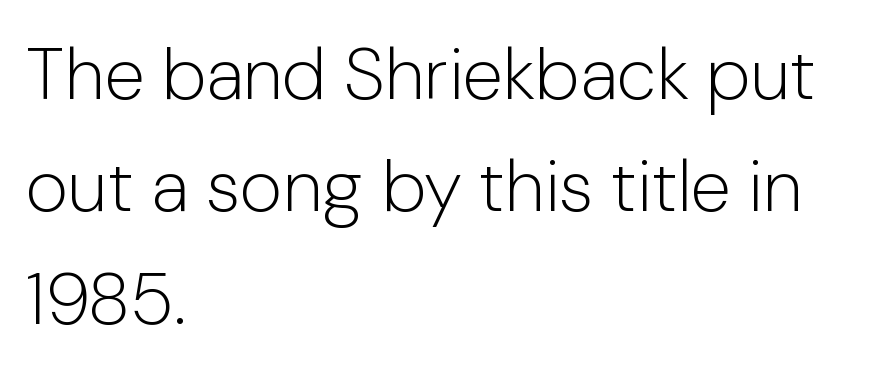
The image shows 73 px light sans-serif type, upright; set left-aligned, normal line spacing (1.54x), normal letter spacing, not underlined; low stroke contrast and a medium x-height.
